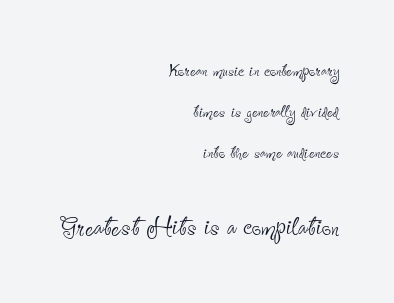
Q: Is the text bold? A: No.
Q: Is the text italic (slanted)? A: Yes.
Q: Is the typeface a serif or a sans-serif typeface? A: Sans-serif.
Q: Is the text underlined? A: No.
Q: How is the paragraph aligned? A: Right-aligned.
Q: Is the spacing between letters normal or unusually wide? A: Normal.
Q: Which block of text is set in a larger size, the first (top) or the second (bottom)? A: The second (bottom) one.
Q: Width (condensed, normal, or wide)? A: Condensed.
Q: Stroke contrast? A: Low.
Q: x-height? A: Small.
Q: Monospaced? A: No.
